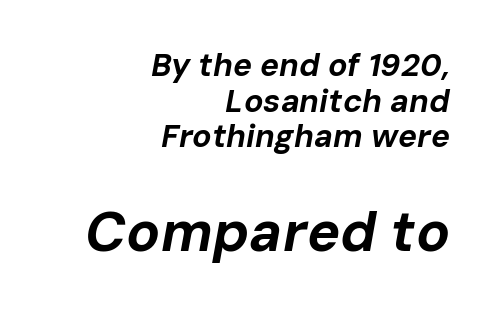
The image shows 56 px bold type, italic (leaning right); set right-aligned, tight line spacing (1.11x), normal letter spacing, not underlined; the second (bottom) block is 1.75x larger; low stroke contrast and a medium x-height.
